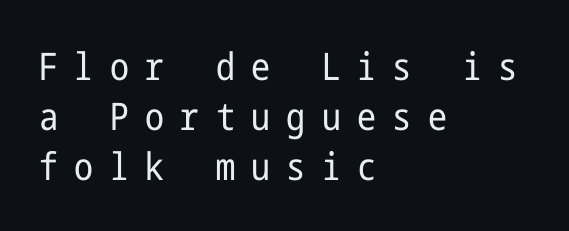
Q: Is the text bold? A: No.
Q: Is the text italic (slanted)? A: No, it is upright.
Q: Is the typeface a serif or a sans-serif typeface? A: Sans-serif.
Q: Is the text underlined? A: No.
Q: How is the paragraph aligned? A: Left-aligned.
Q: Is the spacing between letters normal or unusually wide? A: Unusually wide.
Q: Is the spacing between lines tight, normal or loose? A: Normal.
Q: Width (condensed, normal, or wide)? A: Condensed.
Q: Stroke contrast? A: Low.
Q: x-height? A: Medium.
